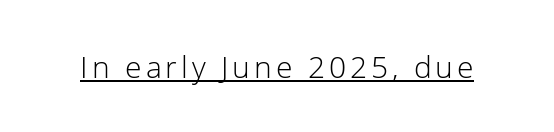
Q: Is the text bold? A: No.
Q: Is the text italic (slanted)? A: No, it is upright.
Q: Is the typeface a serif or a sans-serif typeface? A: Sans-serif.
Q: Is the text underlined? A: Yes.
Q: Width (condensed, normal, or wide)? A: Normal.
Q: Stroke contrast? A: Low.
Q: x-height? A: Medium.
Q: Monospaced? A: No.
